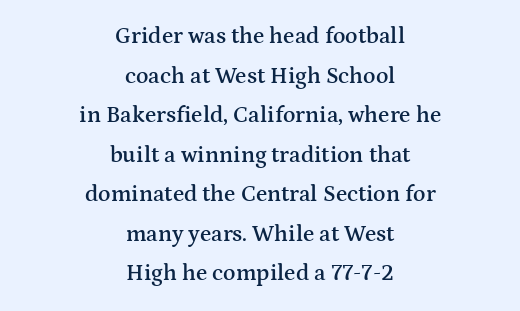
{"italic": "no", "bold": "semi", "underline": "no", "align": "center", "line_spacing_ratio": 1.72, "letter_spacing": "normal", "letter_spacing_em": 0.0, "glyph_px": 23}
